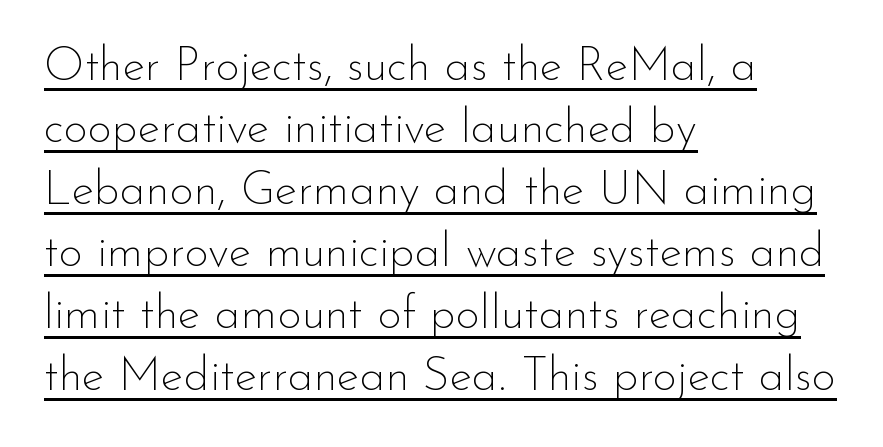
Caption: face not bold, strokes unweighted. Does the copy run flush right? No — it runs flush left. These lines were composed using upright roman letters. Quick note: interline space is typical. This sample uses plain, unmodified letter spacing. Each letter's strokes conclude bluntly, with no projecting serifs.
